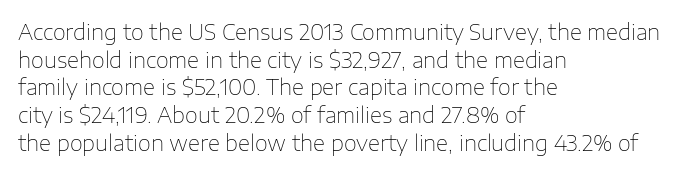
The image shows 21 px text type, upright; set left-aligned, normal line spacing (1.32x), normal letter spacing, not underlined.
